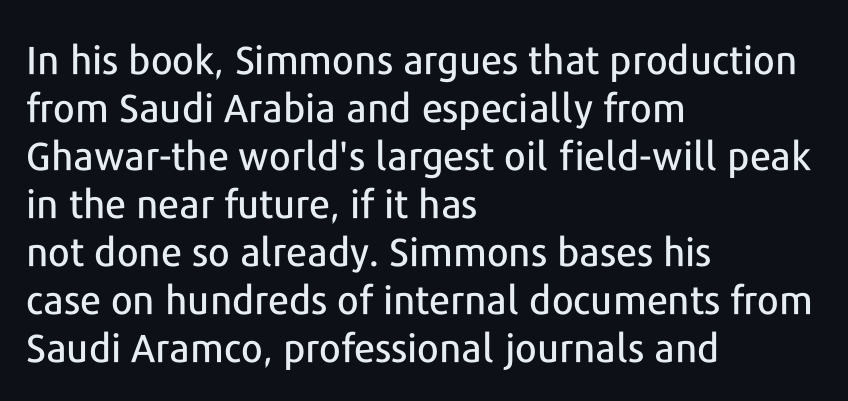
This rendering leaves character spacing at its baseline value. The passage shown is typed in a proportional face where columns would drift. The rendering shows plain stroke endings on the letterforms — a sans-serif design. The letters stand upright; this is a roman face. Horizontally, the lines are justified to the leading edge only.
